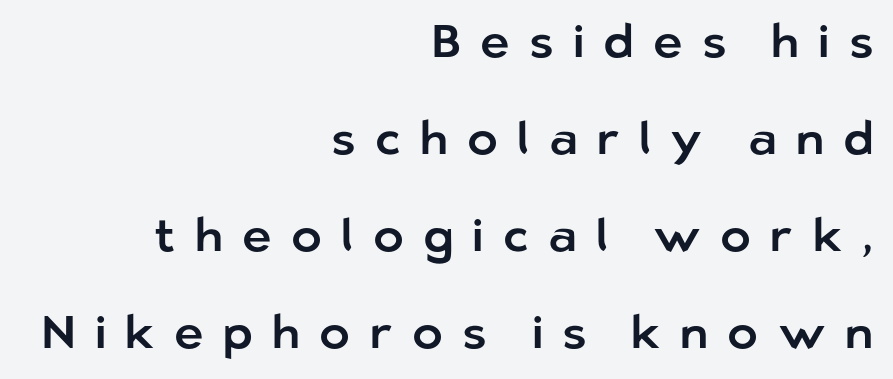
The image shows 46 px sans-serif type, upright; set right-aligned, loose line spacing (2.11x), unusually wide letter spacing (+0.42 em), not underlined; low stroke contrast and a medium x-height.
